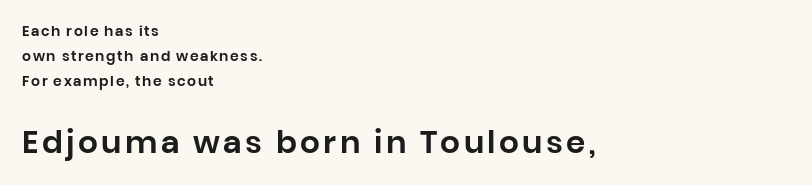
The image shows 31 px sans-serif type, upright; set left-aligned, line spacing 1.8x, not underlined; the second (bottom) block is 2.21x larger; low stroke contrast and a large x-height.
